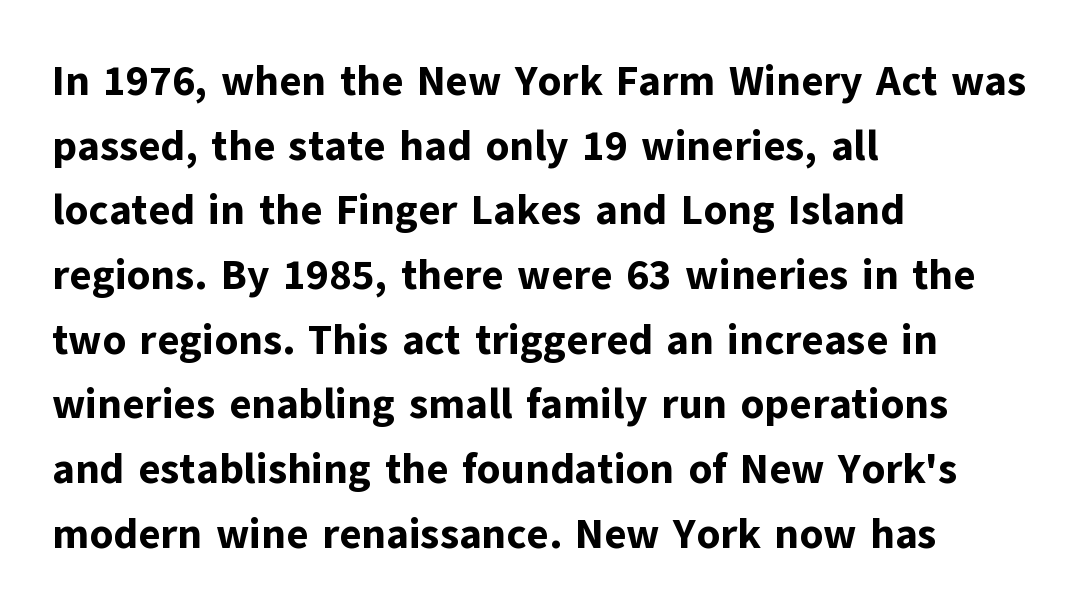
Q: Is the text bold? A: Yes.
Q: Is the text italic (slanted)? A: No, it is upright.
Q: Is the typeface a serif or a sans-serif typeface? A: Sans-serif.
Q: Is the text underlined? A: No.
Q: How is the paragraph aligned? A: Left-aligned.
Q: Is the spacing between letters normal or unusually wide? A: Normal.
Q: Is the spacing between lines tight, normal or loose? A: Normal.
Q: Width (condensed, normal, or wide)? A: Normal.
Q: Stroke contrast? A: Low.
Q: x-height? A: Medium.
Q: Monospaced? A: No.
